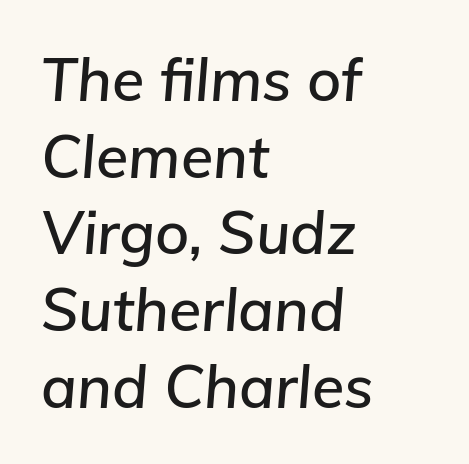
{"italic": "yes", "lean": "right", "slant_degrees": 5, "width": "normal", "stroke_contrast": "low", "x_height": "medium", "monospaced": "no", "underline": "no", "align": "left", "line_spacing": "normal", "line_spacing_ratio": 1.3, "letter_spacing": "normal", "letter_spacing_em": 0.0, "glyph_px": 59}
